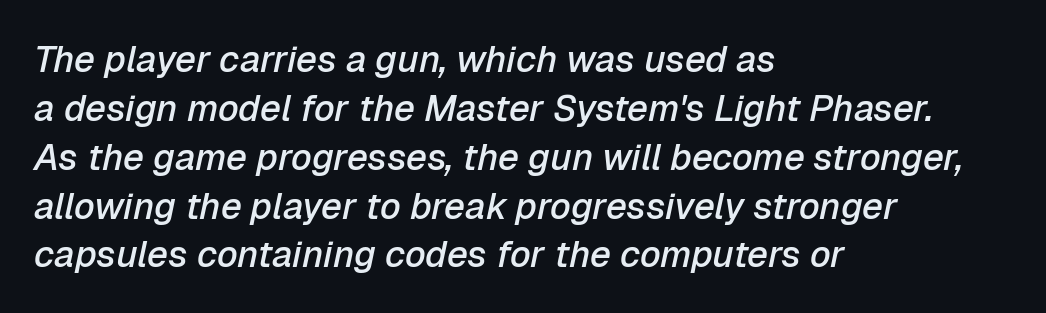
{"italic": "yes", "lean": "right", "slant_degrees": 12, "bold": "semi", "weight": "semibold", "width": "normal", "stroke_contrast": "low", "x_height": "medium", "monospaced": "no", "underline": "no", "align": "left", "line_spacing": "normal", "line_spacing_ratio": 1.32, "letter_spacing": "normal", "letter_spacing_em": 0.0, "glyph_px": 37}
